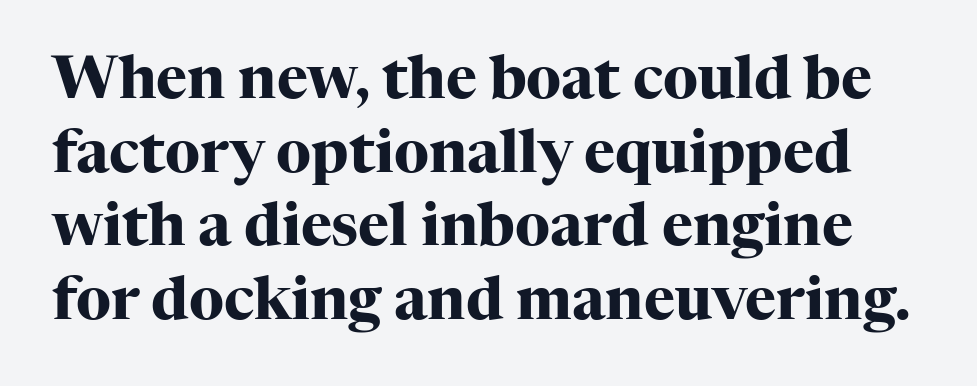
The image shows 59 px heavy serif type, upright; set normal line spacing (1.25x), normal letter spacing, not underlined; high stroke contrast and a medium x-height.
